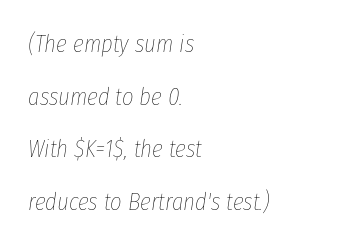
Q: Is the text bold? A: No.
Q: Is the text italic (slanted)? A: Yes, it leans right by about 8 degrees.
Q: Is the text underlined? A: No.
Q: How is the paragraph aligned? A: Left-aligned.
Q: Is the spacing between letters normal or unusually wide? A: Normal.
Q: Is the spacing between lines tight, normal or loose? A: Loose.
